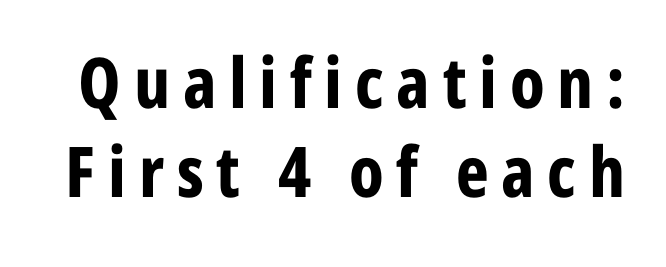
Q: Is the text bold? A: Yes.
Q: Is the text italic (slanted)? A: No, it is upright.
Q: Is the typeface a serif or a sans-serif typeface? A: Sans-serif.
Q: Is the text underlined? A: No.
Q: Is the spacing between lines tight, normal or loose? A: Normal.
Q: Width (condensed, normal, or wide)? A: Condensed.
Q: Stroke contrast? A: Low.
Q: x-height? A: Medium.
Q: Monospaced? A: No.
